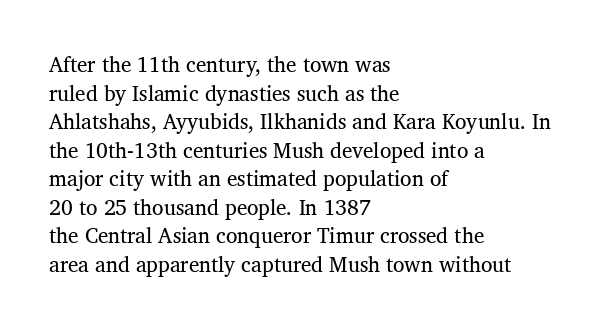
The image shows 21 px text type, upright; set left-aligned, normal line spacing (1.36x), normal letter spacing, not underlined.
